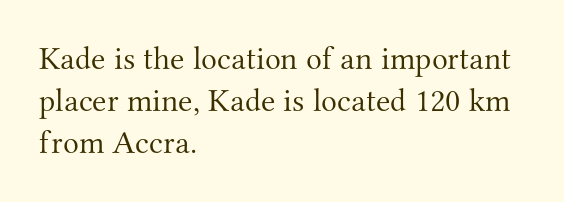
Q: Is the text bold? A: No.
Q: Is the text italic (slanted)? A: No, it is upright.
Q: Is the typeface a serif or a sans-serif typeface? A: Serif.
Q: Is the text underlined? A: No.
Q: How is the paragraph aligned? A: Left-aligned.
Q: Is the spacing between letters normal or unusually wide? A: Normal.
Q: Is the spacing between lines tight, normal or loose? A: Normal.
Q: Width (condensed, normal, or wide)? A: Normal.
Q: Stroke contrast? A: Medium.
Q: x-height? A: Small.
Q: Monospaced? A: No.
